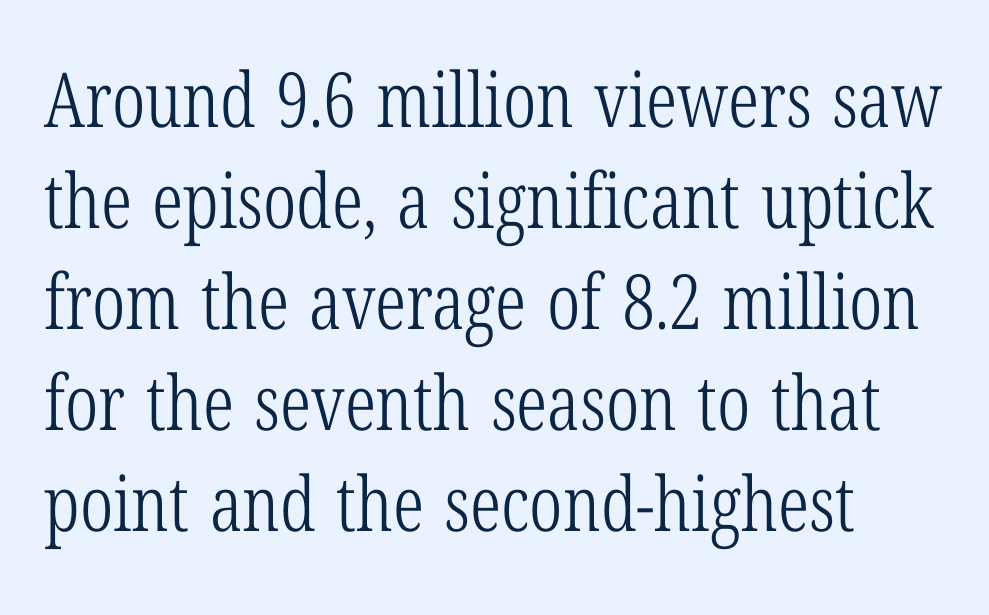
The image shows 76 px light, condensed serif type, upright; set left-aligned, normal line spacing (1.33x), normal letter spacing, not underlined; low stroke contrast and a medium x-height.
